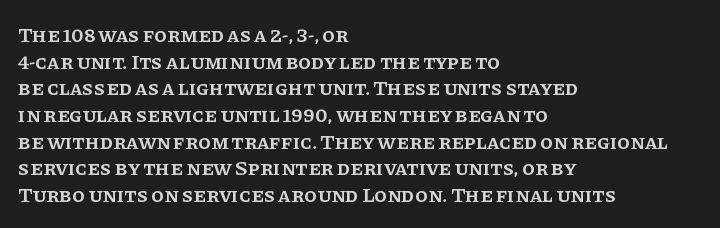
{"italic": "no", "bold": "semi", "underline": "no", "align": "left", "line_spacing": "normal", "line_spacing_ratio": 1.27, "letter_spacing": "normal", "letter_spacing_em": 0.0, "glyph_px": 21}
